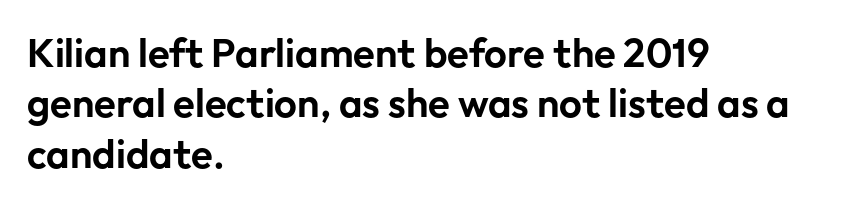
Q: Is the text italic (slanted)? A: No, it is upright.
Q: Is the typeface a serif or a sans-serif typeface? A: Sans-serif.
Q: Is the text underlined? A: No.
Q: How is the paragraph aligned? A: Left-aligned.
Q: Is the spacing between letters normal or unusually wide? A: Normal.
Q: Is the spacing between lines tight, normal or loose? A: Normal.
Q: Width (condensed, normal, or wide)? A: Normal.
Q: Stroke contrast? A: Low.
Q: x-height? A: Medium.
Q: Monospaced? A: No.
